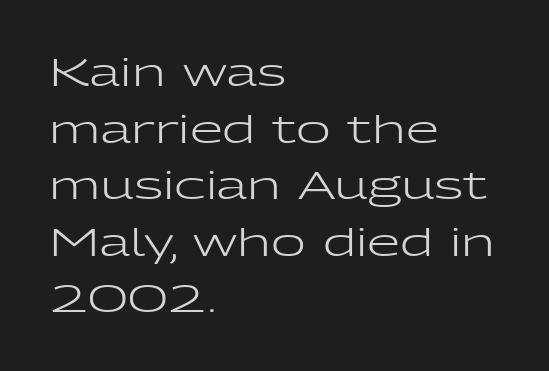
{"serif": "no", "italic": "no", "bold": "no", "weight": "regular", "width": "wide", "stroke_contrast": "low", "x_height": "medium", "monospaced": "no", "underline": "no", "align": "left", "line_spacing": "normal", "line_spacing_ratio": 1.49, "letter_spacing": "normal", "letter_spacing_em": 0.0, "glyph_px": 38}
